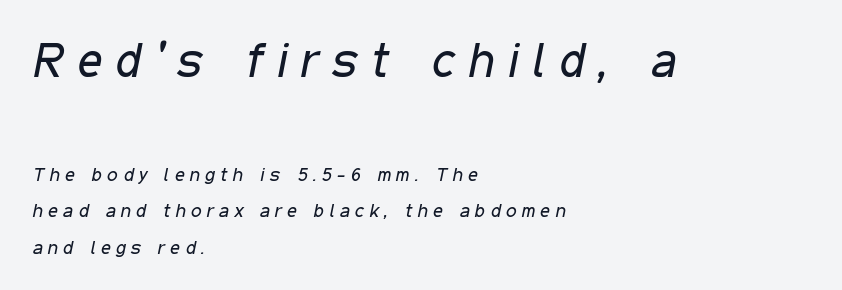
The image shows 48 px regular-weight, condensed type, italic (leaning right); set left-aligned, loose line spacing (1.92x), unusually wide letter spacing (+0.28 em), not underlined; the first (top) block is 2.53x larger; low stroke contrast and a medium x-height.
